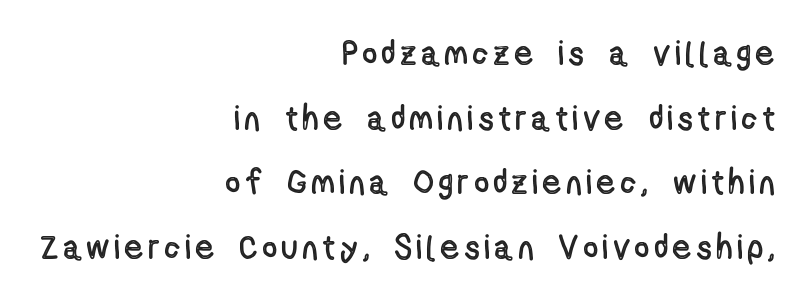
Q: Is the text italic (slanted)? A: No, it is upright.
Q: Is the text underlined? A: No.
Q: How is the paragraph aligned? A: Right-aligned.
Q: Is the spacing between lines tight, normal or loose? A: Loose.
Q: Width (condensed, normal, or wide)? A: Condensed.
Q: x-height? A: Medium.
Q: Monospaced? A: No.
